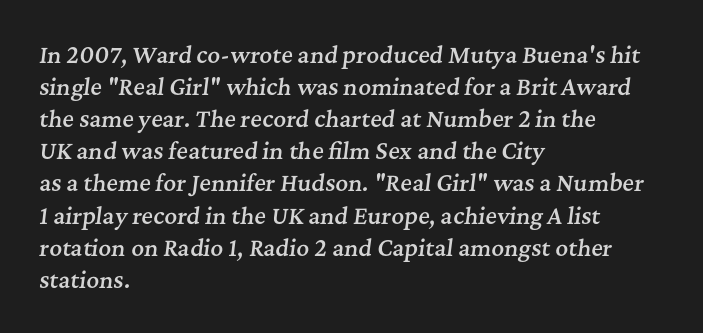
{"italic": "yes", "lean": "right", "slant_degrees": 7, "bold": "semi", "underline": "no", "align": "left", "line_spacing": "normal", "line_spacing_ratio": 1.46, "letter_spacing": "normal", "letter_spacing_em": 0.0, "glyph_px": 22}
